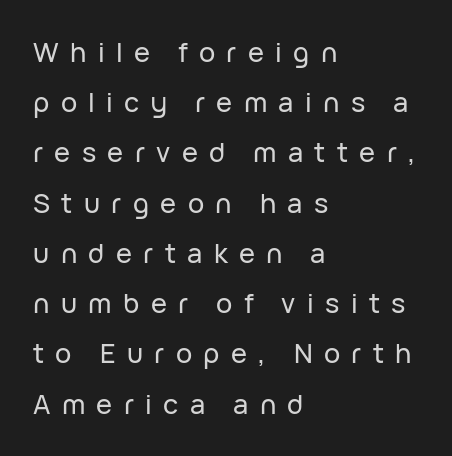
The image shows 27 px text type, upright; set left-aligned, line spacing 1.86x, unusually wide letter spacing (+0.42 em), not underlined.
